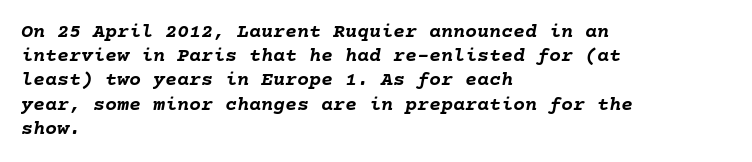
{"italic": "yes", "lean": "right", "slant_degrees": 10, "bold": "yes", "underline": "no", "align": "left", "line_spacing_ratio": 1.21, "letter_spacing": "normal", "letter_spacing_em": 0.0, "glyph_px": 20}
